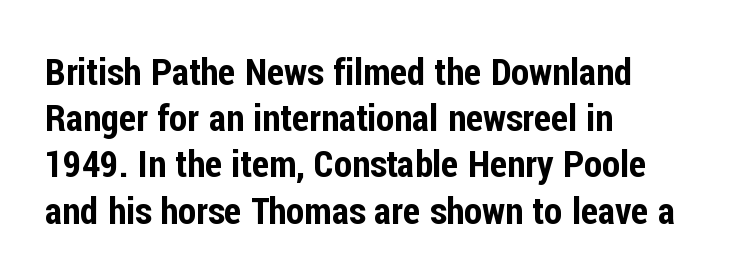
Font category for this specimen: sans-serif. Is there much room between lines? A standard amount, neither cramped nor airy. Do the letters lean? They stand straight. The rendering anchors every line to the left-hand side. This rendering features lettering with no underline. Proportional: the letters do not fall into vertical columns.
